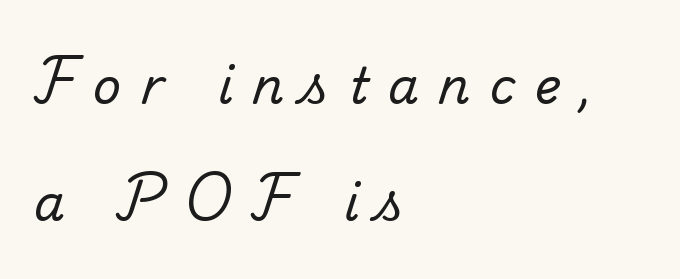
{"serif": "yes", "bold": "no", "weight": "regular", "width": "normal", "stroke_contrast": "low", "x_height": "small", "monospaced": "no", "underline": "no", "align": "left", "line_spacing": "loose", "line_spacing_ratio": 2.39, "letter_spacing": "wide", "letter_spacing_em": 0.4, "glyph_px": 49}
